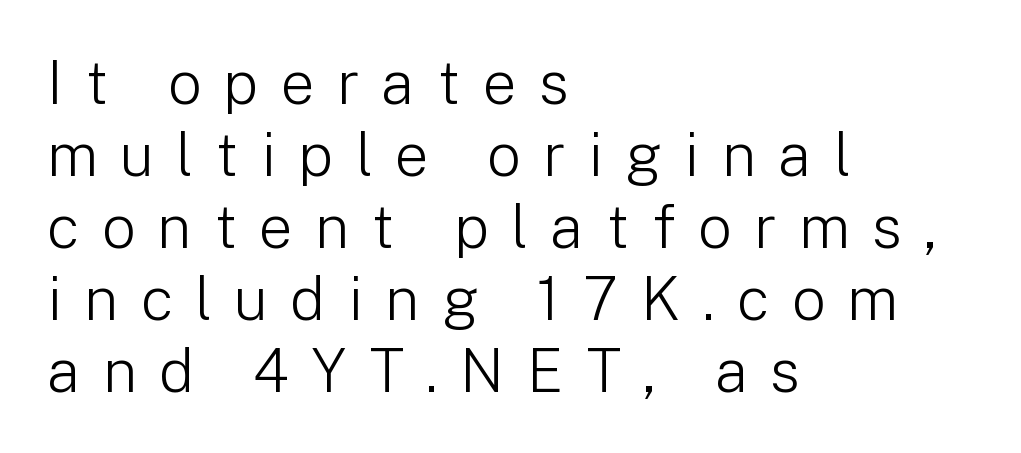
The typesetter chose a ragged-right arrangement here. The face used here is proportionally spaced, like ordinary book or web type. Rendered with straight, roman letterforms. Descenders are the only things crossing below the line. The passage shown is not bold in any degree. Observe the wide spacing: letters keep a clear distance from each other.
